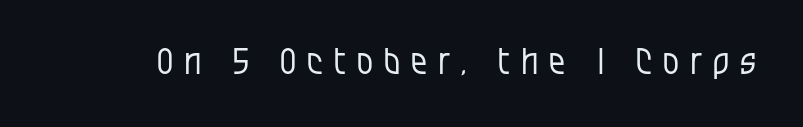
Q: Is the text bold? A: No.
Q: Is the text italic (slanted)? A: No, it is upright.
Q: Is the typeface a serif or a sans-serif typeface? A: Sans-serif.
Q: Is the text underlined? A: No.
Q: Is the spacing between letters normal or unusually wide? A: Unusually wide.
Q: Width (condensed, normal, or wide)? A: Condensed.
Q: Stroke contrast? A: Low.
Q: x-height? A: Large.
Q: Monospaced? A: No.
